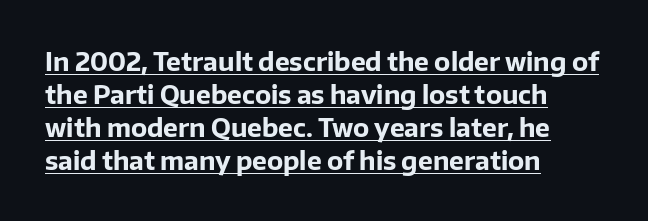
The image shows 25 px bold type, upright; set left-aligned, normal line spacing (1.32x), normal letter spacing, underlined.
